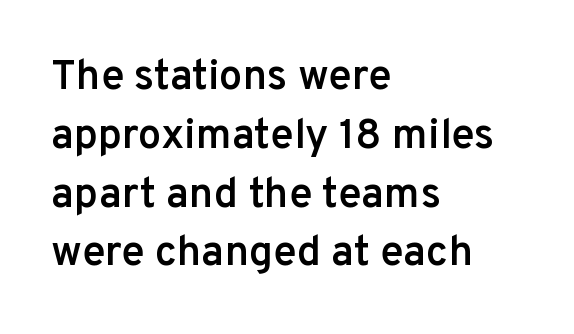
{"serif": "no", "italic": "no", "bold": "semi", "weight": "semibold", "width": "normal", "stroke_contrast": "low", "x_height": "medium", "monospaced": "no", "underline": "no", "align": "left", "line_spacing": "normal", "line_spacing_ratio": 1.4, "letter_spacing": "normal", "letter_spacing_em": 0.0, "glyph_px": 42}
